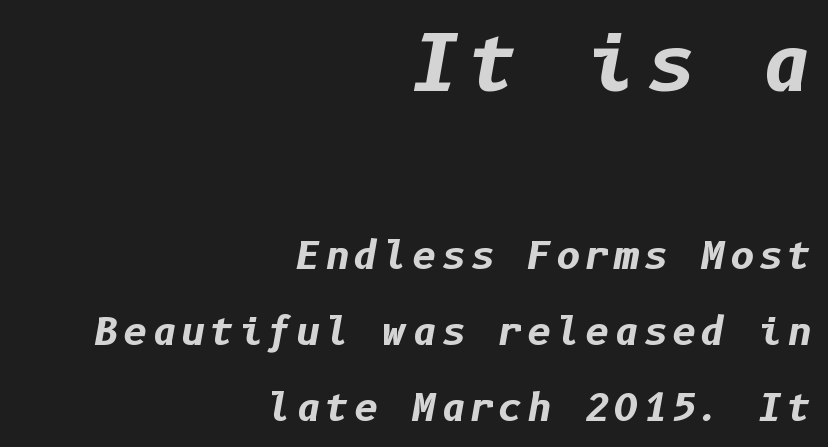
The image shows 77 px bold type, italic (leaning right); set right-aligned, loose line spacing (2.0x), not underlined; the first (top) block is 2.03x larger; low stroke contrast and a medium x-height.
